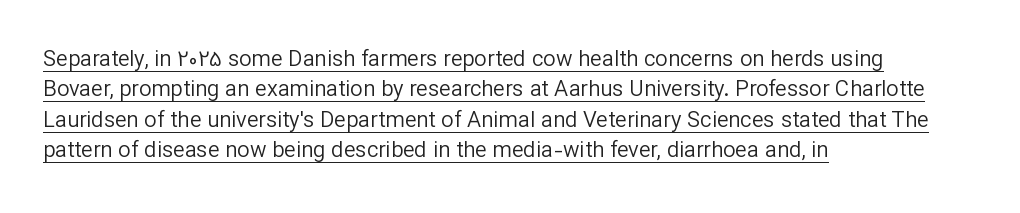
{"italic": "no", "bold": "no", "underline": "yes", "align": "left", "line_spacing": "normal", "line_spacing_ratio": 1.38, "letter_spacing": "normal", "letter_spacing_em": 0.0, "glyph_px": 22}
